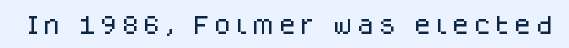
Q: Is the text italic (slanted)? A: No, it is upright.
Q: Is the text underlined? A: No.
Q: Is the spacing between letters normal or unusually wide? A: Unusually wide.
